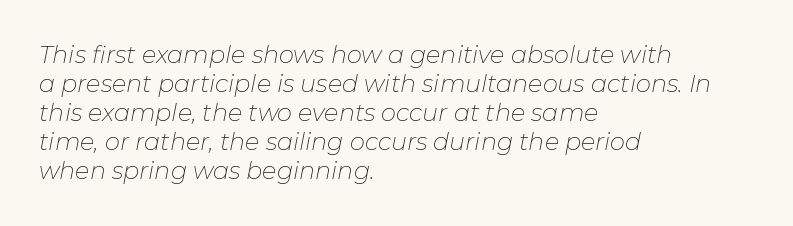
{"italic": "yes", "lean": "right", "slant_degrees": 11, "bold": "no", "underline": "no", "align": "left", "line_spacing_ratio": 1.21, "letter_spacing": "normal", "letter_spacing_em": 0.0, "glyph_px": 24}
